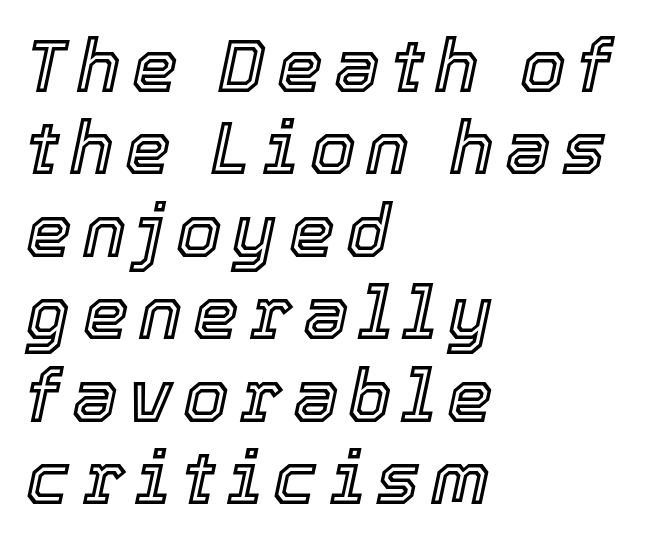
The image shows 73 px text type, italic (leaning right); set left-aligned, tight line spacing (1.13x), not underlined; a medium x-height.
